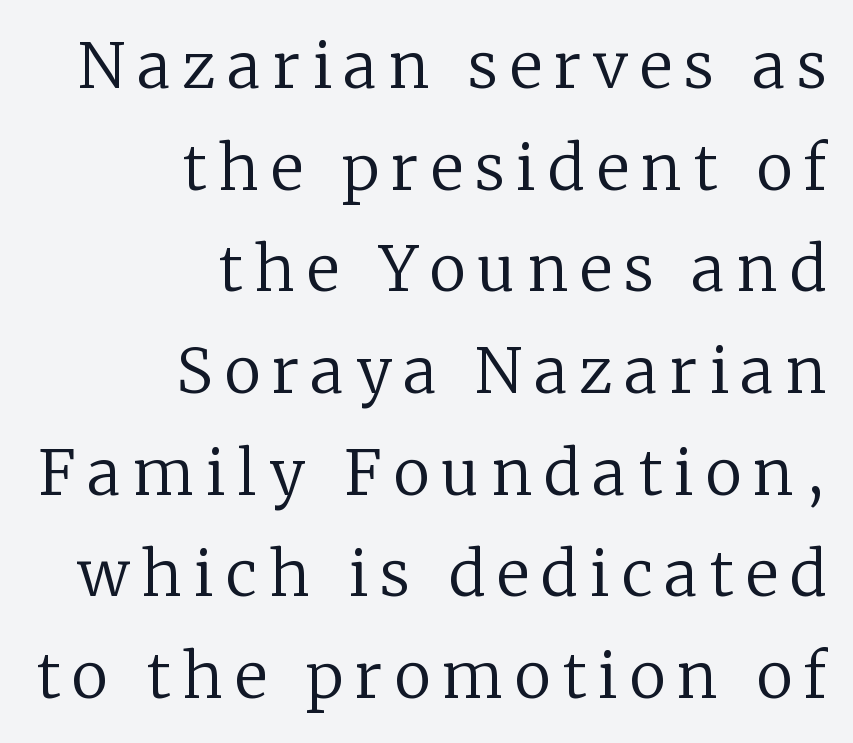
{"serif": "yes", "italic": "no", "bold": "no", "weight": "regular", "width": "normal", "stroke_contrast": "low", "x_height": "medium", "monospaced": "no", "underline": "no", "align": "right", "line_spacing": "normal", "line_spacing_ratio": 1.64, "letter_spacing": "wide", "letter_spacing_em": 0.2, "glyph_px": 62}
